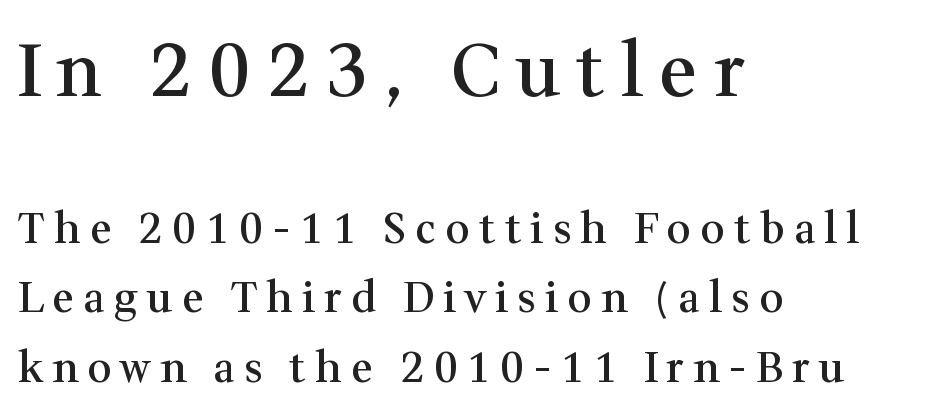
{"serif": "yes", "italic": "no", "bold": "semi", "weight": "semibold", "width": "normal", "stroke_contrast": "medium", "x_height": "medium", "monospaced": "no", "underline": "no", "align": "left", "line_spacing": "normal", "line_spacing_ratio": 1.66, "letter_spacing": "wide", "letter_spacing_em": 0.22, "larger_block": "first", "size_ratio": 1.74, "glyph_px": 73}
